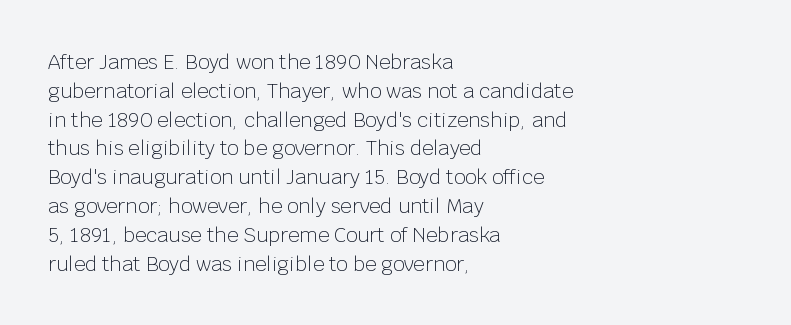
Vertical strokes here are truly vertical. The typesetting does not lean heavy: it is not bold. These lines keep a tight, regular rhythm from letter to letter. Anything drawn beneath the words? Only blank space. The designer left line spacing at the default. Caption: multi-line text, flush left, ragged right.
